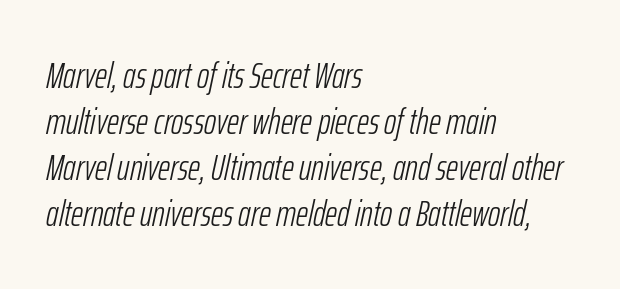
The image shows 37 px light, condensed type, italic (leaning right); set left-aligned, line spacing 1.24x, normal letter spacing, not underlined; low stroke contrast and a medium x-height.
